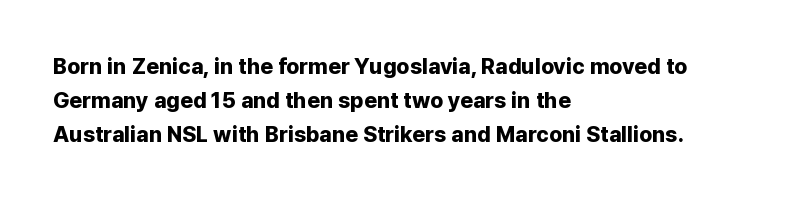
The image shows 22 px bold type, upright; set left-aligned, normal line spacing (1.54x), normal letter spacing, not underlined.
